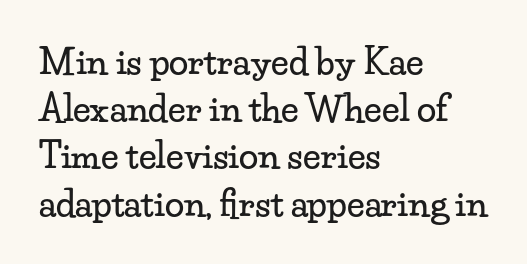
Q: Is the text italic (slanted)? A: No, it is upright.
Q: Is the typeface a serif or a sans-serif typeface? A: Serif.
Q: Is the text underlined? A: No.
Q: How is the paragraph aligned? A: Left-aligned.
Q: Is the spacing between letters normal or unusually wide? A: Normal.
Q: Is the spacing between lines tight, normal or loose? A: Normal.
Q: Width (condensed, normal, or wide)? A: Wide.
Q: Stroke contrast? A: Low.
Q: x-height? A: Small.
Q: Monospaced? A: No.
